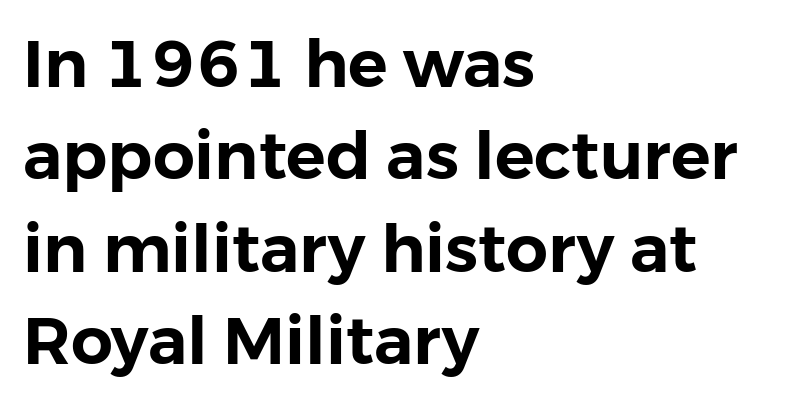
Standard letterfit; no display-style spreading of the glyphs. Descenders hang freely into open space. Leading: standard. The paragraph has a hard left edge and a soft right edge.
